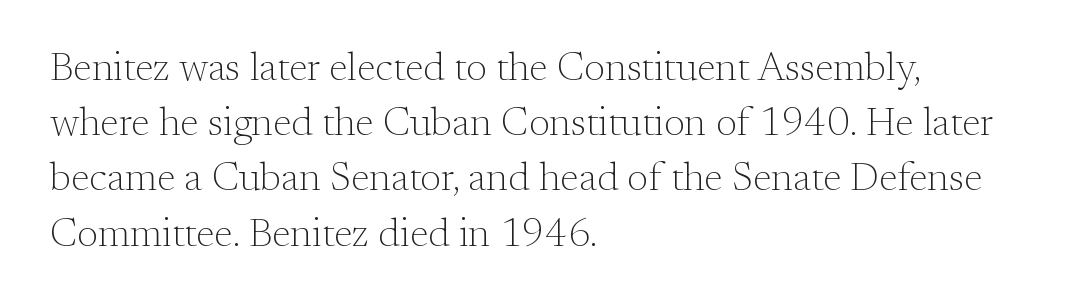
{"serif": "yes", "italic": "no", "bold": "no", "weight": "light", "width": "normal", "stroke_contrast": "medium", "x_height": "small", "monospaced": "no", "underline": "no", "align": "left", "line_spacing": "normal", "line_spacing_ratio": 1.38, "letter_spacing": "normal", "letter_spacing_em": 0.0, "glyph_px": 40}
